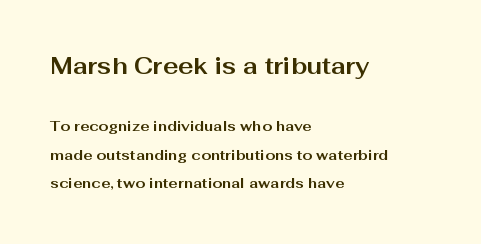
Posture: vertical. The baseline area is clear. This block would shrink considerably if given ordinary leading; it's expanded now. The paragraph shown leans on its left margin. The letters in the upper block stand taller than those in the block below. Look at the stroke-to-counter ratio: heavy, a bold.
